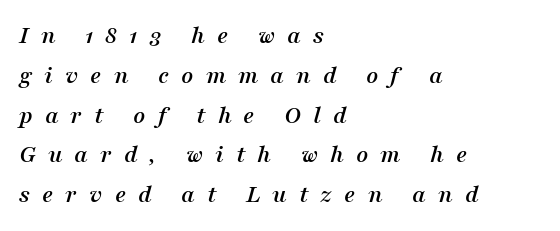
The image shows 26 px text type, italic (leaning right); set left-aligned, normal line spacing (1.53x), unusually wide letter spacing (+0.46 em), not underlined.
